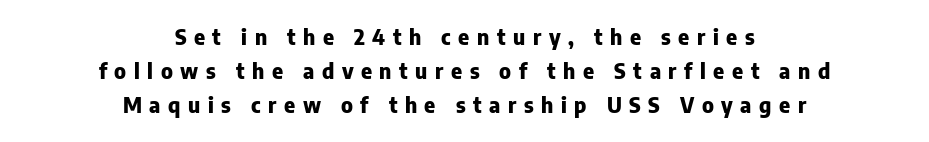
{"italic": "no", "bold": "yes", "underline": "no", "align": "center", "line_spacing": "normal", "line_spacing_ratio": 1.63, "letter_spacing": "wide", "letter_spacing_em": 0.36, "glyph_px": 21}
